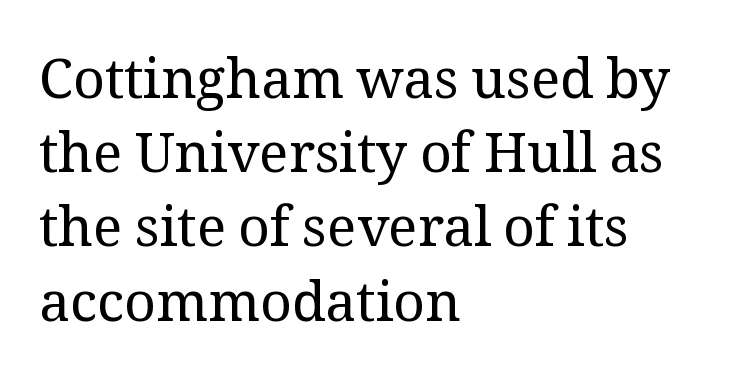
The image shows 55 px regular-weight serif type, upright; set left-aligned, normal line spacing (1.35x), normal letter spacing, not underlined; medium stroke contrast and a medium x-height.
